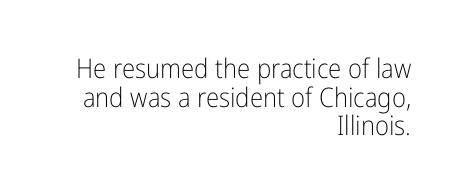
Lines of text with bare space underneath. Spacing between characters is what you'd get straight out of the box. Nope, not italic — everything's standing straight. The leading is snug, giving the passage a crowded texture. This is not heavy type; no bold has been used. The ragged edge is on the left, which tells us the setting is flush right.
